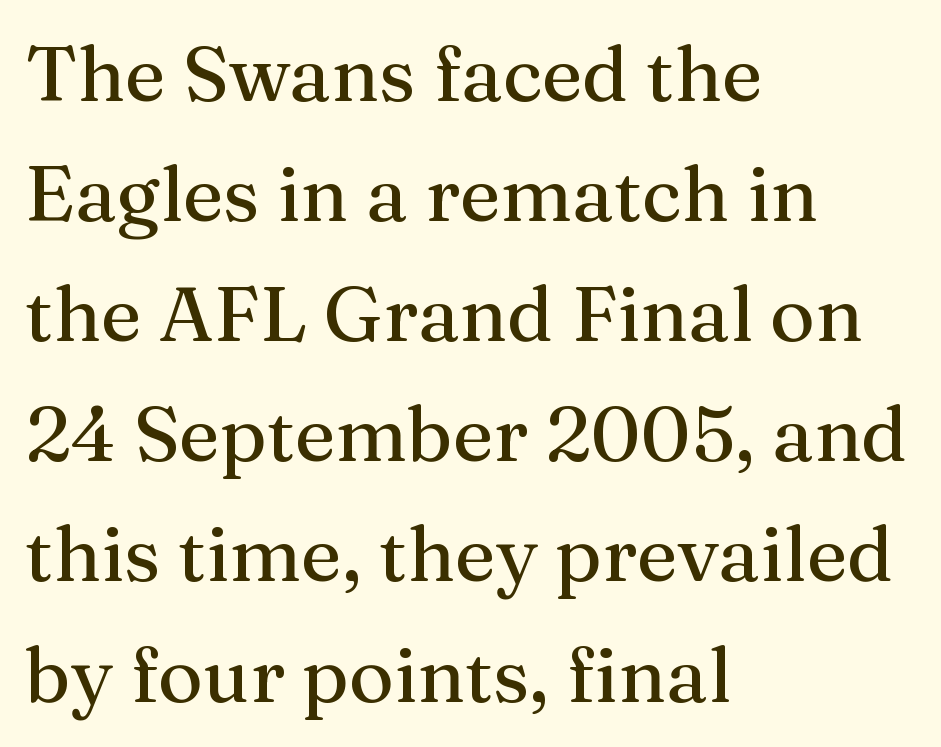
The image shows 77 px serif type, upright; set left-aligned, normal line spacing (1.56x), normal letter spacing, not underlined; medium stroke contrast and a medium x-height.
